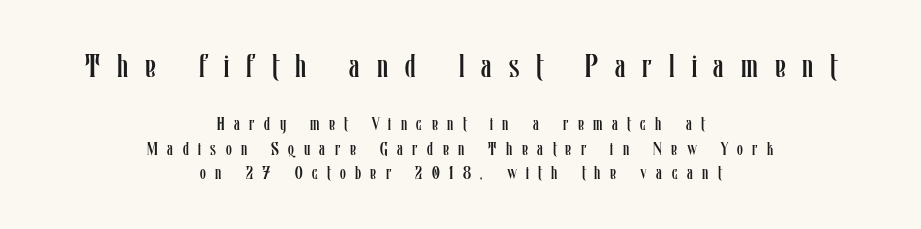
The image shows 34 px regular-weight, condensed type, upright; set centered, normal line spacing (1.27x), unusually wide letter spacing (+0.5 em), not underlined; the first (top) block is 1.79x larger; low stroke contrast and a medium x-height.
